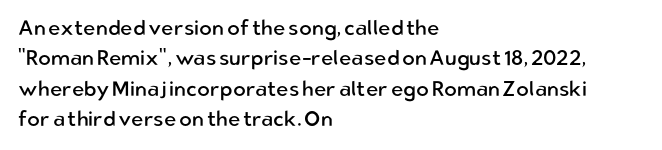
The image shows 21 px text type, upright; set left-aligned, normal line spacing (1.45x), normal letter spacing, not underlined.
